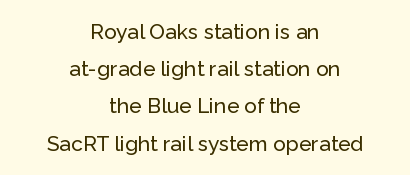
{"italic": "no", "underline": "no", "align": "center", "line_spacing_ratio": 1.77, "letter_spacing": "normal", "letter_spacing_em": 0.0, "glyph_px": 21}
